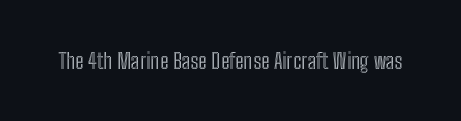
{"italic": "no", "underline": "no", "letter_spacing": "normal", "letter_spacing_em": 0.0, "glyph_px": 22}
